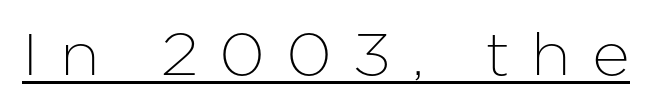
This sample uses a sans-serif face. The face used here appears with an underline applied. Do the letters lean? They stand straight. Do the characters align in a grid? No, the font is proportional.
